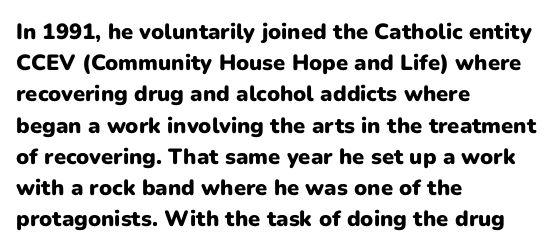
The image shows 22 px bold type, upright; set left-aligned, normal line spacing (1.42x), normal letter spacing, not underlined.
